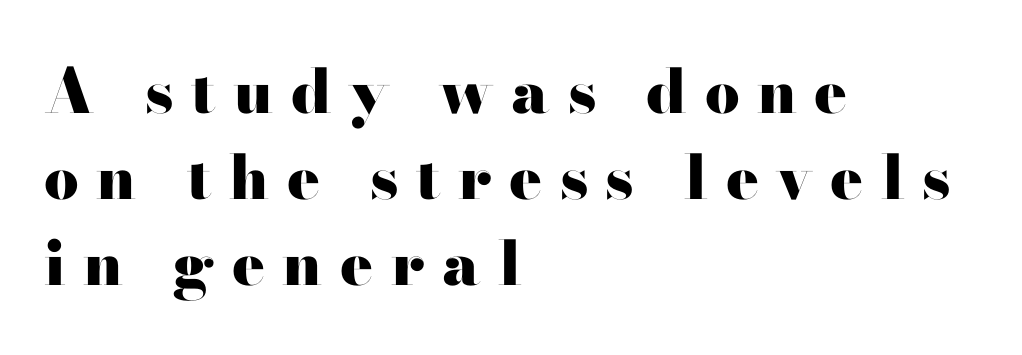
Q: Is the text bold? A: Yes.
Q: Is the text italic (slanted)? A: No, it is upright.
Q: Is the typeface a serif or a sans-serif typeface? A: Serif.
Q: Is the text underlined? A: No.
Q: How is the paragraph aligned? A: Left-aligned.
Q: Is the spacing between letters normal or unusually wide? A: Unusually wide.
Q: Is the spacing between lines tight, normal or loose? A: Normal.
Q: Width (condensed, normal, or wide)? A: Wide.
Q: Stroke contrast? A: High.
Q: x-height? A: Small.
Q: Monospaced? A: No.
